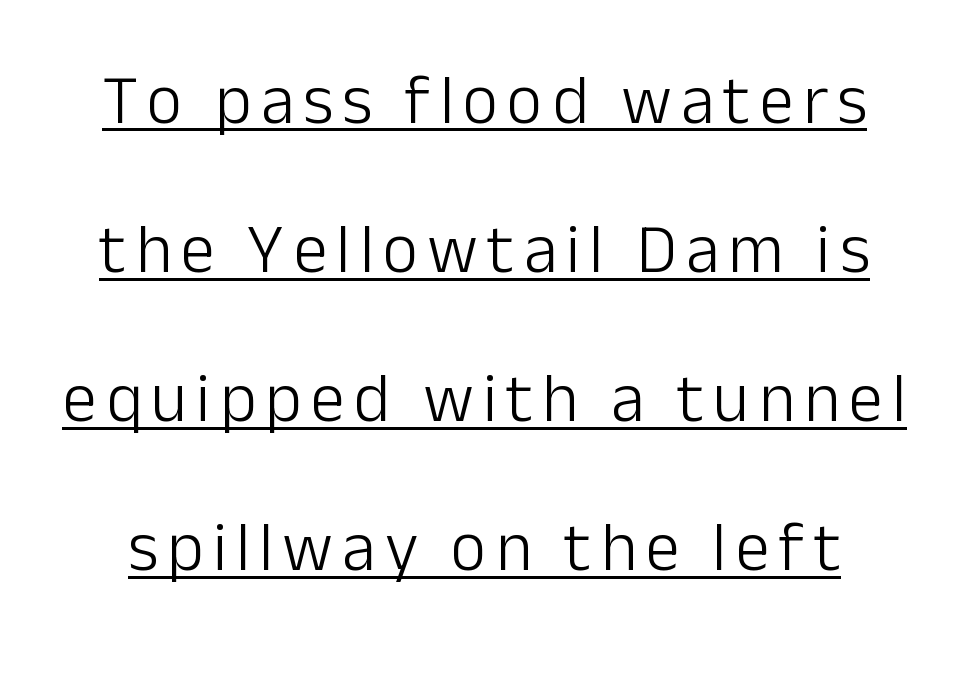
The letters look calm and open, with moderate or lighter stems. A typesetter would call this leading open, well beyond the default. Think of a printed novel: that variable character pitch is what you see here. Examine the stroke ends and you'll find no serifs. This sample uses an upright cut, with every glyph sitting square on the baseline.
